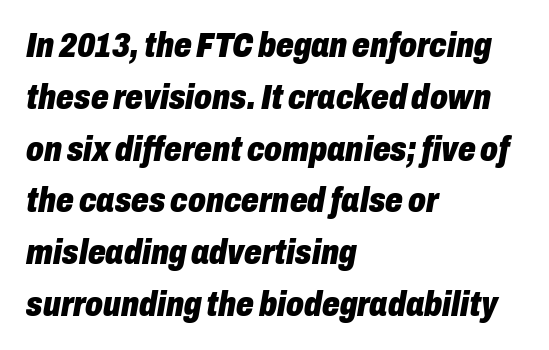
Q: Is the text bold? A: Yes.
Q: Is the text italic (slanted)? A: Yes, it leans right by about 10 degrees.
Q: Is the text underlined? A: No.
Q: How is the paragraph aligned? A: Left-aligned.
Q: Is the spacing between letters normal or unusually wide? A: Normal.
Q: Is the spacing between lines tight, normal or loose? A: Normal.
Q: Width (condensed, normal, or wide)? A: Condensed.
Q: Stroke contrast? A: Low.
Q: x-height? A: Medium.
Q: Monospaced? A: No.
